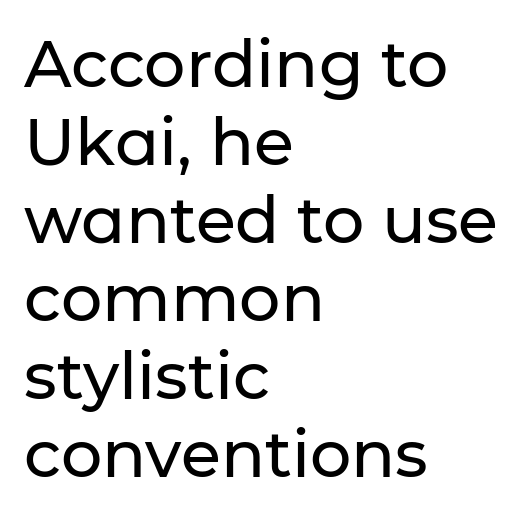
If you drew a line through each stem, it would be perfectly vertical. Think of a printed novel: that variable character pitch is what you see here. Letter spacing: default. Examine the stroke ends and you'll find no serifs. The foot of each line stays bare and open. These lines are set flush left with a ragged right edge.
